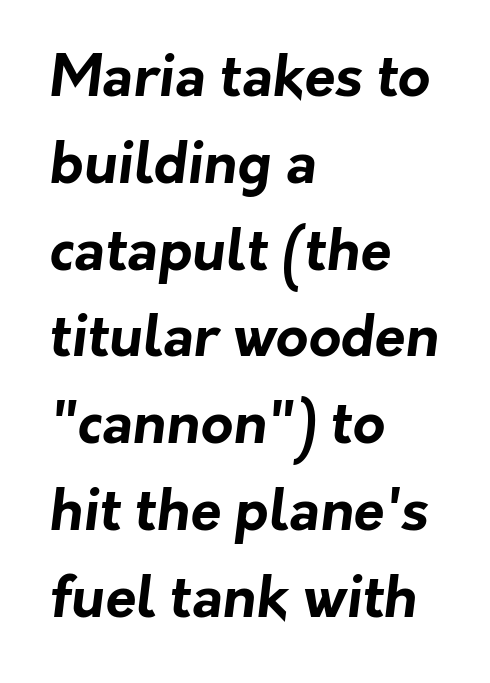
{"serif": "no", "bold": "yes", "weight": "bold", "width": "normal", "stroke_contrast": "low", "x_height": "medium", "monospaced": "no", "underline": "no", "align": "left", "line_spacing": "normal", "line_spacing_ratio": 1.55, "letter_spacing": "normal", "letter_spacing_em": 0.0, "glyph_px": 56}
